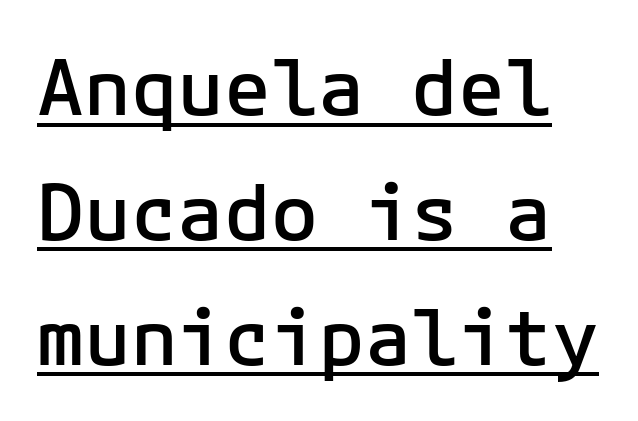
The image shows 78 px semibold sans-serif type, upright, monospaced; set normal line spacing (1.6x), normal letter spacing, underlined; low stroke contrast and a medium x-height.
